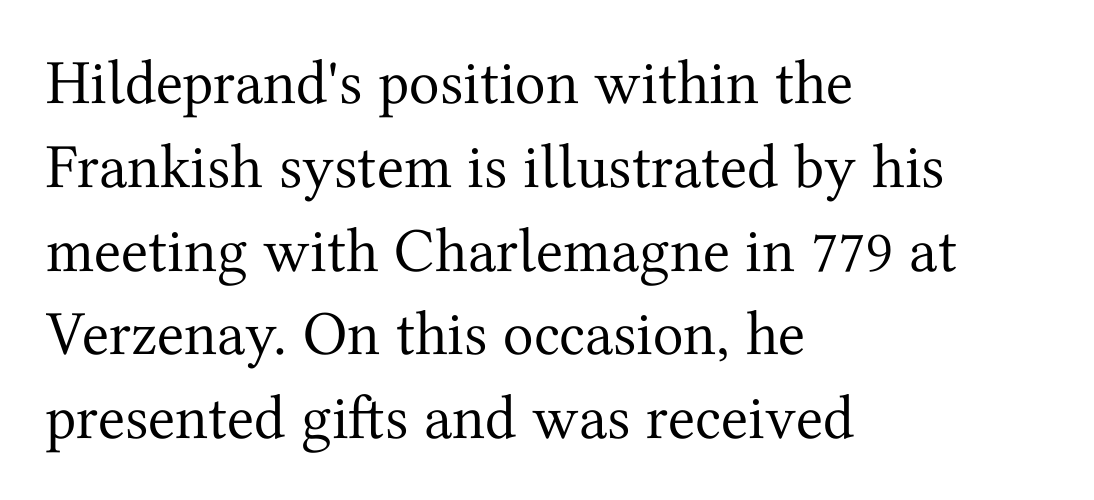
The image shows 63 px regular-weight serif type, upright; set left-aligned, normal line spacing (1.33x), normal letter spacing, not underlined; medium stroke contrast and a medium x-height.
